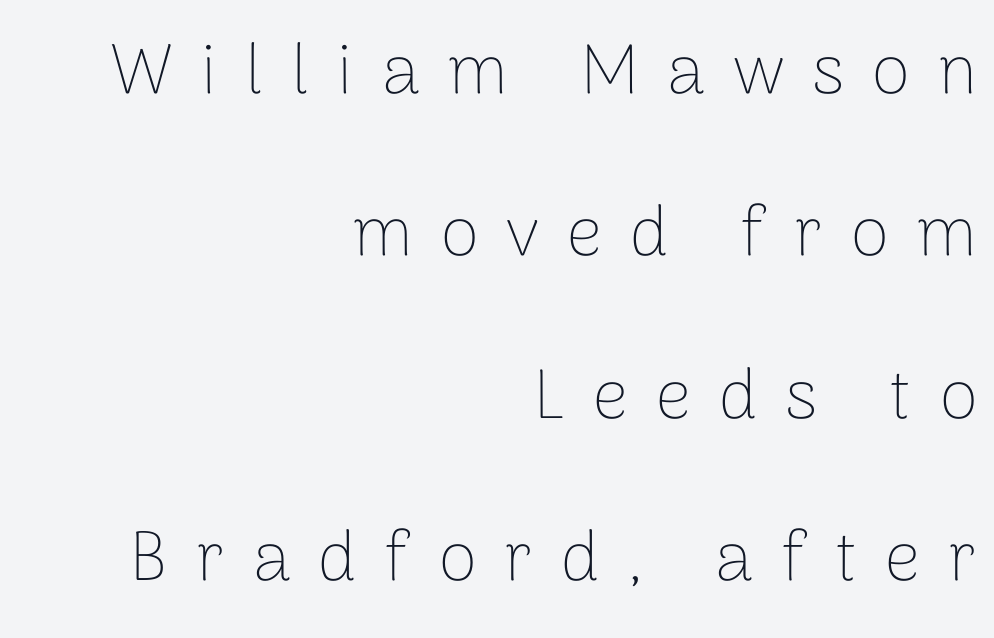
Q: Is the text bold? A: No.
Q: Is the text italic (slanted)? A: No, it is upright.
Q: Is the typeface a serif or a sans-serif typeface? A: Sans-serif.
Q: Is the text underlined? A: No.
Q: How is the paragraph aligned? A: Right-aligned.
Q: Is the spacing between letters normal or unusually wide? A: Unusually wide.
Q: Is the spacing between lines tight, normal or loose? A: Loose.
Q: Width (condensed, normal, or wide)? A: Normal.
Q: Stroke contrast? A: Low.
Q: x-height? A: Medium.
Q: Monospaced? A: No.
